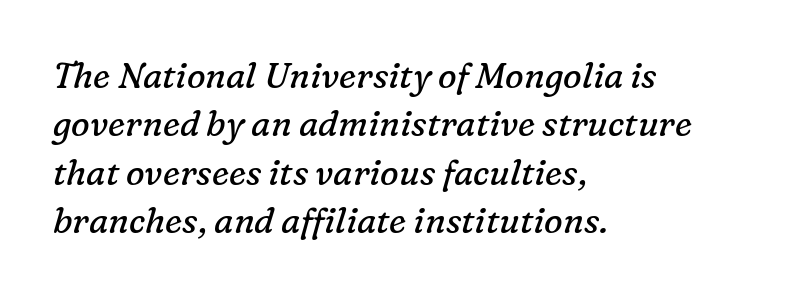
{"serif": "yes", "italic": "yes", "lean": "right", "slant_degrees": 16, "bold": "no", "weight": "regular", "width": "normal", "stroke_contrast": "low", "x_height": "medium", "monospaced": "no", "underline": "no", "align": "left", "line_spacing": "normal", "line_spacing_ratio": 1.38, "letter_spacing": "normal", "letter_spacing_em": 0.0, "glyph_px": 35}
